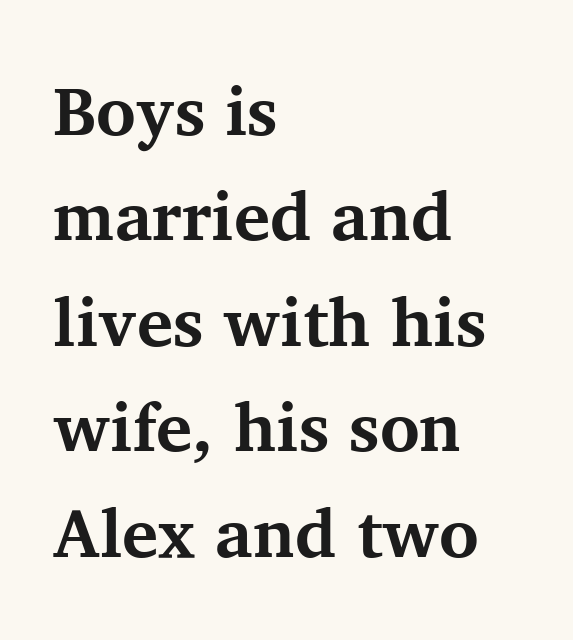
{"serif": "yes", "italic": "no", "bold": "yes", "weight": "bold", "width": "normal", "stroke_contrast": "medium", "x_height": "medium", "monospaced": "no", "underline": "no", "align": "left", "line_spacing": "normal", "line_spacing_ratio": 1.55, "letter_spacing": "normal", "letter_spacing_em": 0.0, "glyph_px": 68}
